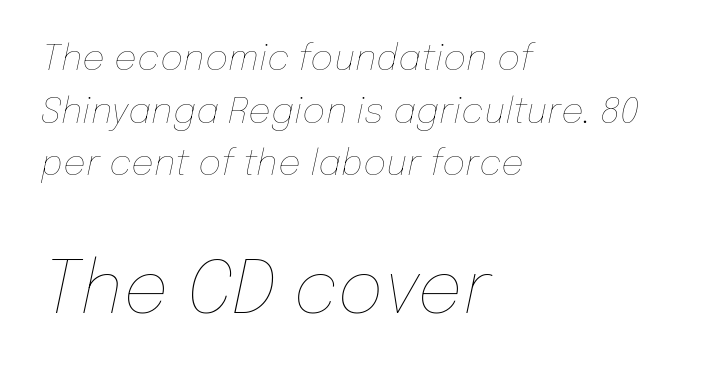
Q: Is the text bold? A: No.
Q: Is the text italic (slanted)? A: Yes, it leans right by about 12 degrees.
Q: Is the text underlined? A: No.
Q: How is the paragraph aligned? A: Left-aligned.
Q: Is the spacing between letters normal or unusually wide? A: Normal.
Q: Is the spacing between lines tight, normal or loose? A: Normal.
Q: Which block of text is set in a larger size, the first (top) or the second (bottom)? A: The second (bottom) one.
Q: Width (condensed, normal, or wide)? A: Normal.
Q: Stroke contrast? A: Low.
Q: x-height? A: Medium.
Q: Monospaced? A: No.
